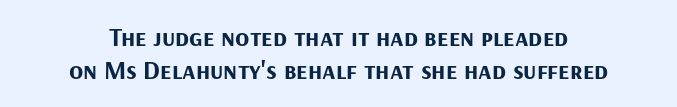
{"italic": "no", "bold": "yes", "underline": "no", "align": "center", "line_spacing": "normal", "line_spacing_ratio": 1.27, "letter_spacing": "normal", "letter_spacing_em": 0.0, "glyph_px": 26}
